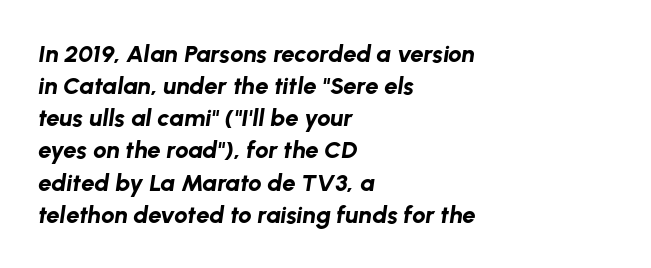
{"italic": "yes", "lean": "right", "slant_degrees": 8, "bold": "yes", "underline": "no", "align": "left", "line_spacing": "normal", "line_spacing_ratio": 1.34, "letter_spacing": "normal", "letter_spacing_em": 0.0, "glyph_px": 24}
